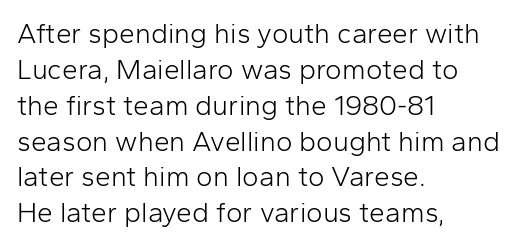
Q: Is the text bold? A: No.
Q: Is the text italic (slanted)? A: No, it is upright.
Q: Is the typeface a serif or a sans-serif typeface? A: Sans-serif.
Q: Is the text underlined? A: No.
Q: How is the paragraph aligned? A: Left-aligned.
Q: Is the spacing between letters normal or unusually wide? A: Normal.
Q: Is the spacing between lines tight, normal or loose? A: Normal.
Q: Width (condensed, normal, or wide)? A: Normal.
Q: Stroke contrast? A: Low.
Q: x-height? A: Medium.
Q: Monospaced? A: No.
